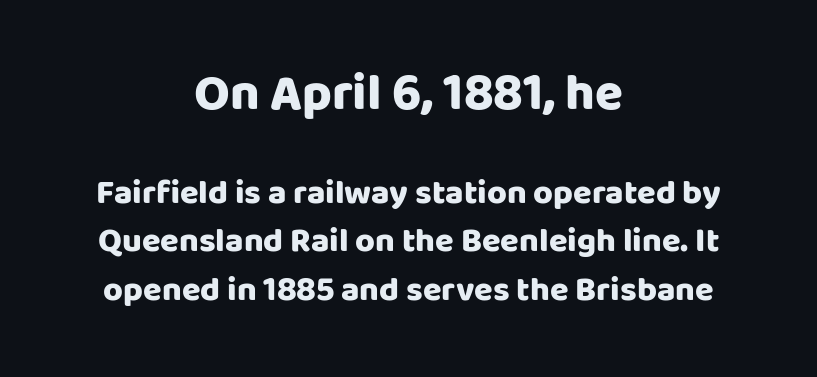
The image shows 51 px heavy sans-serif type, upright; set centered, normal line spacing (1.43x), normal letter spacing, not underlined; the first (top) block is 1.5x larger; low stroke contrast and a large x-height.
